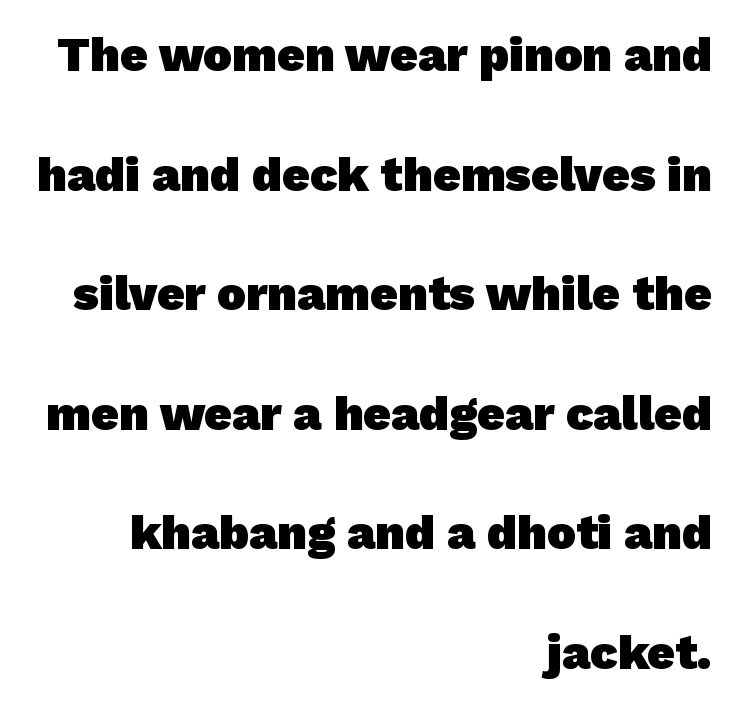
The passage shown is not underscored anywhere. The typesetting leans heavy: a genuine bold. A typesetter would call this leading open, well beyond the default. The type family on display is of the sans-serif kind. Layout note: lines flush right.
